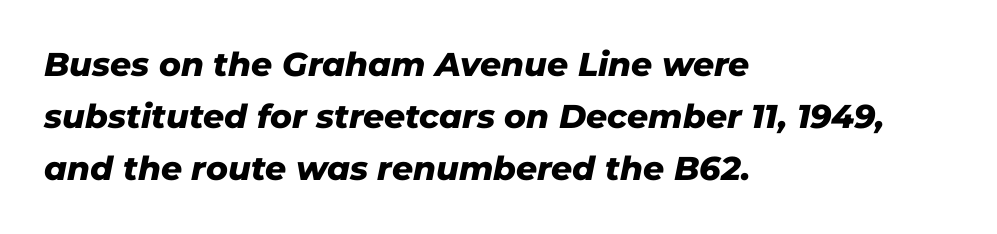
Q: Is the text bold? A: Yes.
Q: Is the text italic (slanted)? A: Yes, it leans right by about 11 degrees.
Q: Is the text underlined? A: No.
Q: How is the paragraph aligned? A: Left-aligned.
Q: Is the spacing between letters normal or unusually wide? A: Normal.
Q: Is the spacing between lines tight, normal or loose? A: Normal.
Q: Width (condensed, normal, or wide)? A: Normal.
Q: Stroke contrast? A: Low.
Q: x-height? A: Medium.
Q: Monospaced? A: No.
